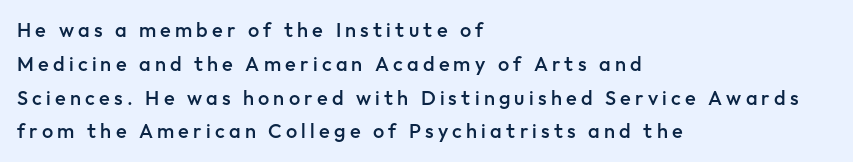
{"italic": "no", "bold": "semi", "underline": "no", "align": "left", "line_spacing": "normal", "line_spacing_ratio": 1.69, "letter_spacing": "wide", "letter_spacing_em": 0.21, "glyph_px": 20}
